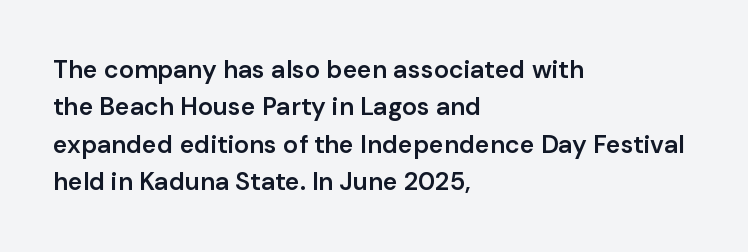
The image shows 25 px text type, upright; set left-aligned, normal line spacing (1.5x), normal letter spacing, not underlined.
